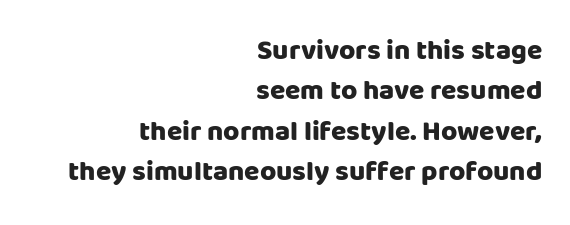
Q: Is the text bold? A: Yes.
Q: Is the text italic (slanted)? A: No, it is upright.
Q: Is the typeface a serif or a sans-serif typeface? A: Sans-serif.
Q: Is the text underlined? A: No.
Q: How is the paragraph aligned? A: Right-aligned.
Q: Is the spacing between letters normal or unusually wide? A: Normal.
Q: Is the spacing between lines tight, normal or loose? A: Normal.
Q: Width (condensed, normal, or wide)? A: Normal.
Q: Stroke contrast? A: Low.
Q: x-height? A: Large.
Q: Monospaced? A: No.
